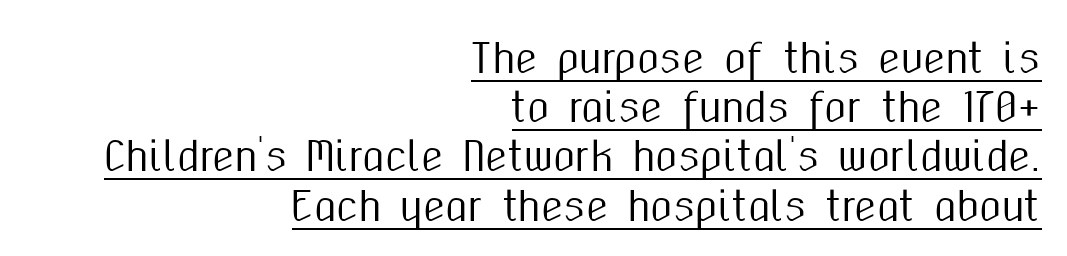
{"serif": "no", "italic": "no", "width": "condensed", "stroke_contrast": "medium", "x_height": "medium", "monospaced": "no", "underline": "yes", "align": "right", "line_spacing_ratio": 1.23, "letter_spacing": "normal", "letter_spacing_em": 0.0, "glyph_px": 40}
